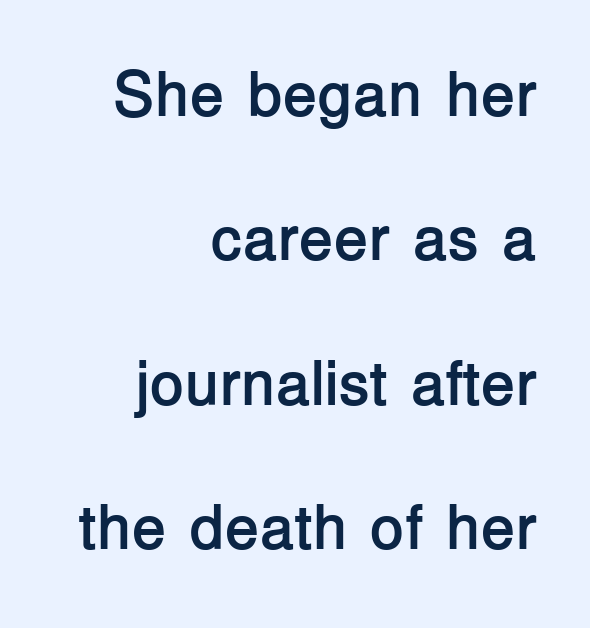
The area under the type is left untouched. Notice the wide empty band between every row — that's loose leading. Note the varied advance widths — an 'i' is clearly narrower than an 'm'. Plenty of ink on the page — the face is bold.
